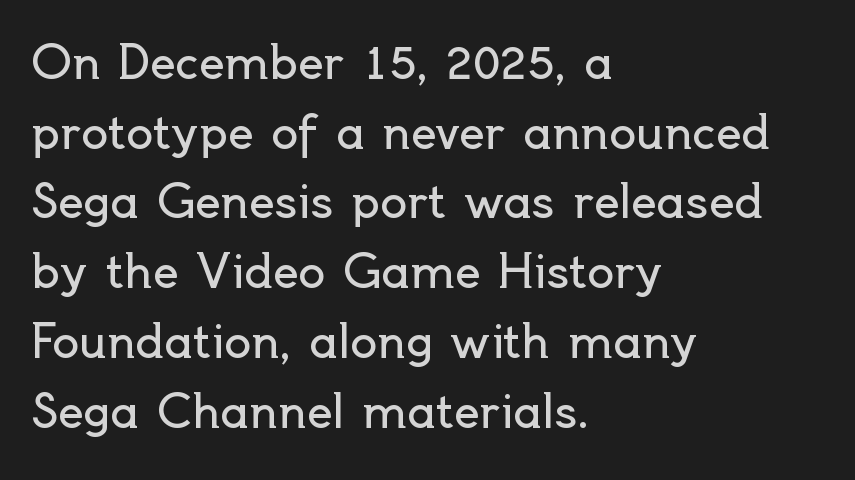
{"serif": "no", "italic": "no", "bold": "no", "weight": "regular", "width": "normal", "x_height": "small", "monospaced": "no", "underline": "no", "align": "left", "line_spacing": "normal", "line_spacing_ratio": 1.55, "letter_spacing": "normal", "letter_spacing_em": 0.0, "glyph_px": 45}
